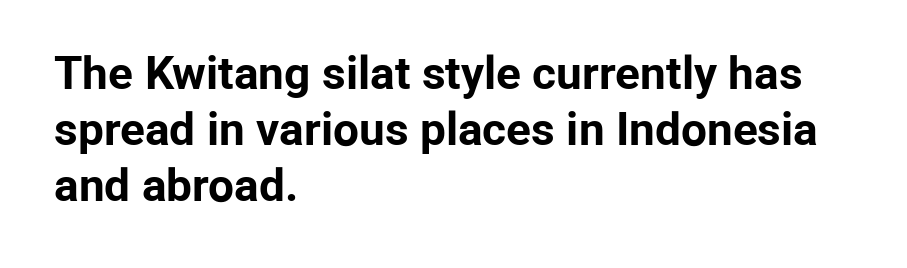
{"serif": "no", "italic": "no", "bold": "yes", "weight": "bold", "width": "normal", "stroke_contrast": "low", "x_height": "medium", "monospaced": "no", "underline": "no", "align": "left", "line_spacing_ratio": 1.22, "letter_spacing": "normal", "letter_spacing_em": 0.0, "glyph_px": 46}
